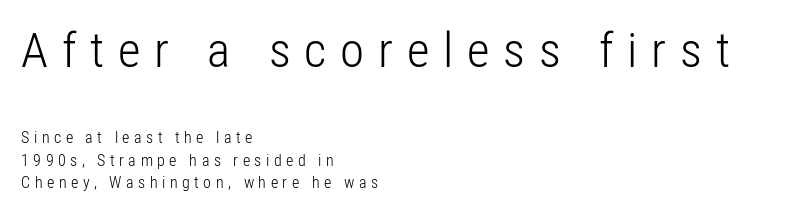
Substantial extra tracking has been applied to these lines. The rows are spaced the way most documents space them. This sample has the flowing, uneven cadence of proportional lettering. The cut favours lightness, reaching ordinary text weight at its darkest.
